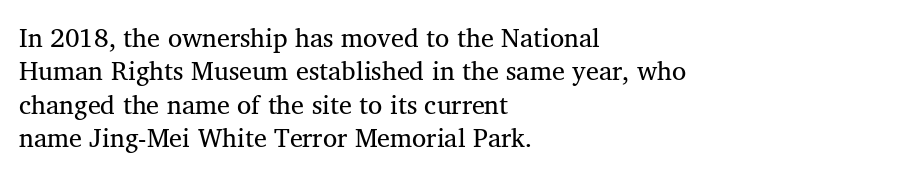
{"italic": "no", "bold": "no", "underline": "no", "align": "left", "line_spacing": "normal", "line_spacing_ratio": 1.28, "letter_spacing": "normal", "letter_spacing_em": 0.0, "glyph_px": 26}
